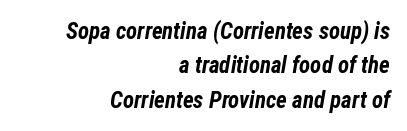
The image shows 23 px bold type, italic (leaning right); set right-aligned, normal line spacing (1.49x), normal letter spacing, not underlined.
